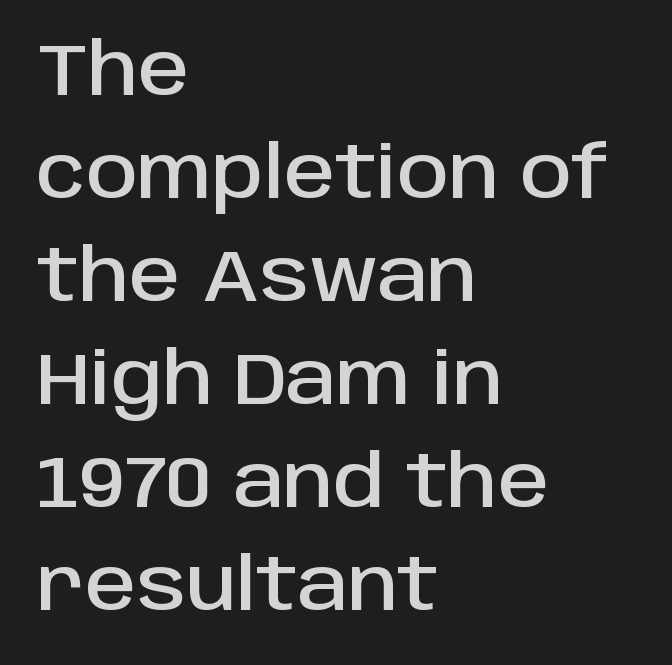
{"serif": "no", "italic": "no", "width": "normal", "stroke_contrast": "low", "x_height": "large", "monospaced": "no", "underline": "no", "align": "left", "line_spacing": "normal", "line_spacing_ratio": 1.43, "letter_spacing": "normal", "letter_spacing_em": 0.0, "glyph_px": 72}
